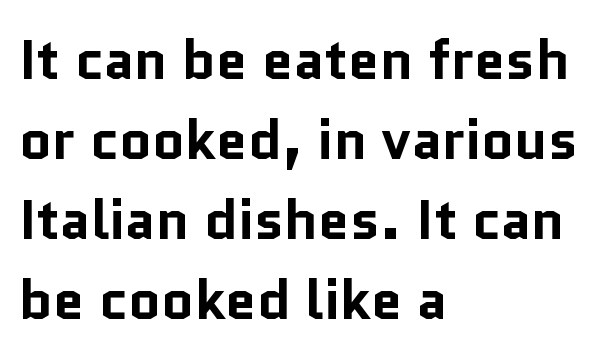
{"serif": "no", "italic": "no", "bold": "yes", "weight": "bold", "width": "normal", "stroke_contrast": "low", "x_height": "medium", "monospaced": "no", "underline": "no", "align": "left", "line_spacing": "normal", "line_spacing_ratio": 1.43, "letter_spacing": "normal", "letter_spacing_em": 0.0, "glyph_px": 56}
